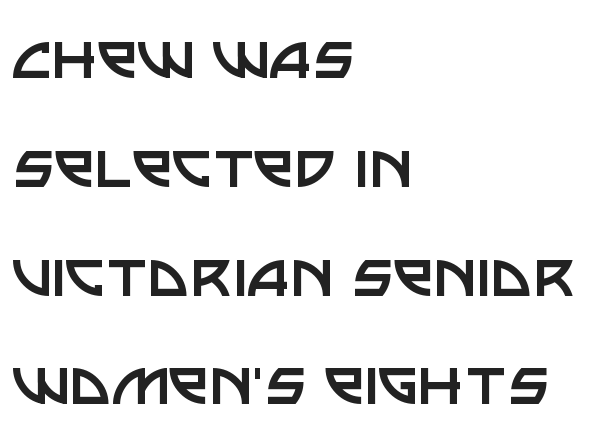
Q: Is the text bold? A: No.
Q: Is the text italic (slanted)? A: No, it is upright.
Q: Is the typeface a serif or a sans-serif typeface? A: Sans-serif.
Q: Is the text underlined? A: No.
Q: How is the paragraph aligned? A: Left-aligned.
Q: Is the spacing between letters normal or unusually wide? A: Normal.
Q: Is the spacing between lines tight, normal or loose? A: Normal.
Q: Width (condensed, normal, or wide)? A: Normal.
Q: Stroke contrast? A: Low.
Q: x-height? A: Large.
Q: Monospaced? A: No.
